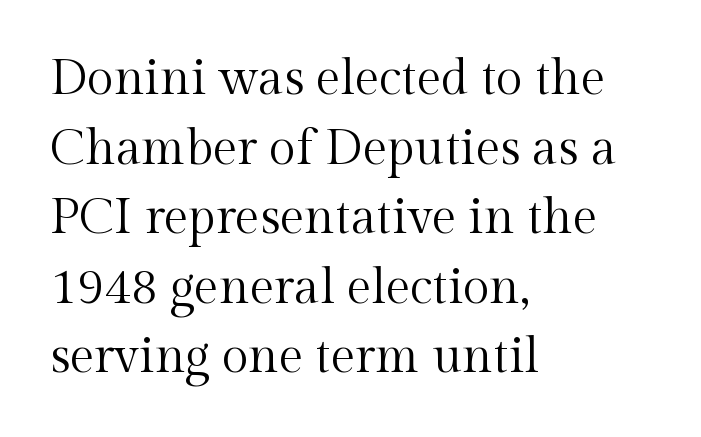
{"serif": "yes", "italic": "no", "bold": "no", "weight": "regular", "width": "normal", "x_height": "medium", "monospaced": "no", "underline": "no", "align": "left", "line_spacing": "normal", "line_spacing_ratio": 1.42, "letter_spacing": "normal", "letter_spacing_em": 0.0, "glyph_px": 49}
